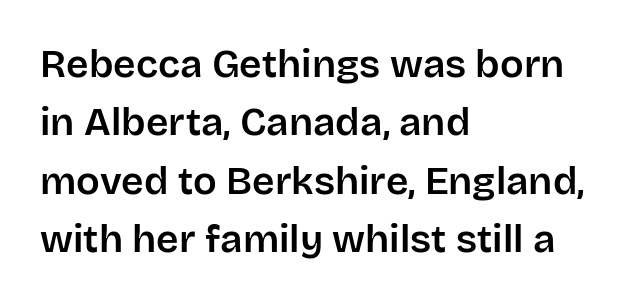
{"serif": "no", "italic": "no", "width": "normal", "stroke_contrast": "low", "x_height": "large", "monospaced": "no", "underline": "no", "align": "left", "line_spacing": "normal", "line_spacing_ratio": 1.5, "letter_spacing": "normal", "letter_spacing_em": 0.0, "glyph_px": 39}
